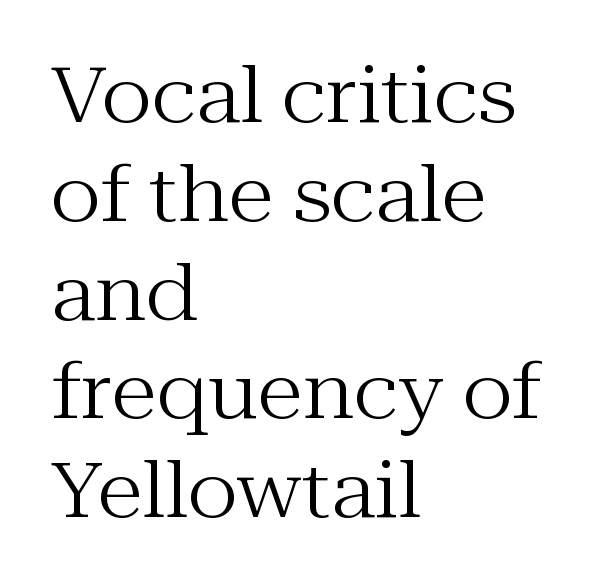
{"serif": "yes", "italic": "no", "bold": "no", "weight": "regular", "width": "normal", "stroke_contrast": "medium", "x_height": "medium", "monospaced": "no", "underline": "no", "align": "left", "line_spacing": "normal", "line_spacing_ratio": 1.3, "letter_spacing": "normal", "letter_spacing_em": 0.0, "glyph_px": 76}
